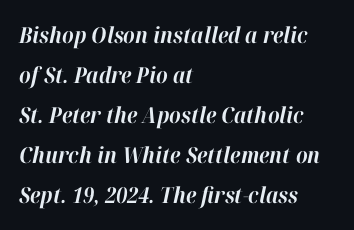
Plenty of ink on the page — the face is bold. Each line starts at the same left margin while the right side varies. Every character sits at an angle, as italics do. This sample uses plain, unmodified letter spacing. Glance below the letters and you will spot only blank space.
